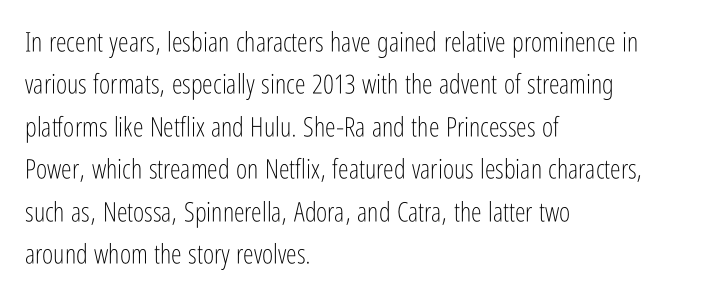
{"italic": "no", "bold": "no", "underline": "no", "align": "left", "line_spacing": "normal", "line_spacing_ratio": 1.57, "letter_spacing": "normal", "letter_spacing_em": 0.0, "glyph_px": 27}
